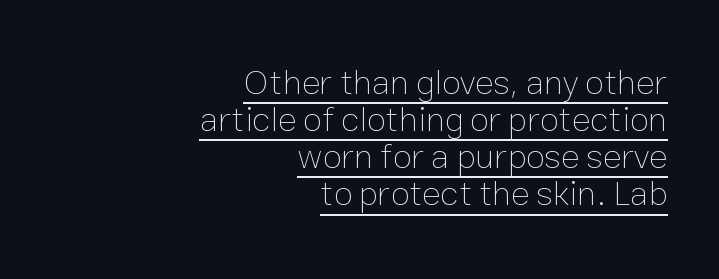
The line texture is even and compact thanks to regular tracking. The ragged edge is on the left, which tells us the setting is flush right. A baseline rule has been typeset under these characters. Character widths vary here, with narrow letters taking less room than wide ones. Quick note: interline space is minimal.
